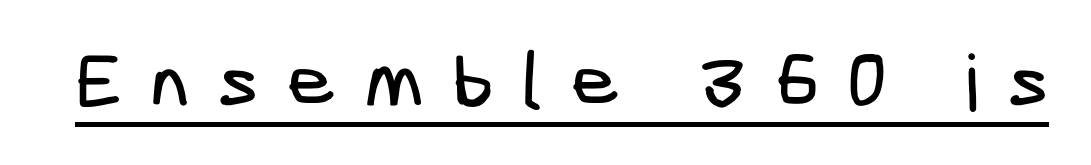
{"serif": "no", "width": "condensed", "stroke_contrast": "low", "x_height": "medium", "underline": "yes", "letter_spacing": "wide", "letter_spacing_em": 0.35, "glyph_px": 78}
